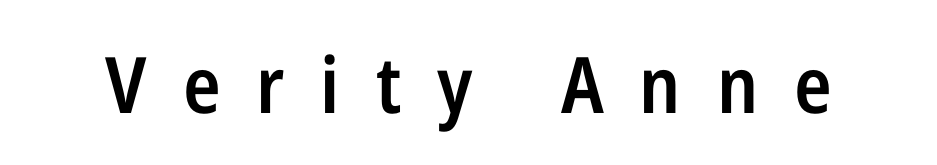
The image shows 78 px semibold, condensed sans-serif type, upright; set unusually wide letter spacing (+0.46 em), not underlined; low stroke contrast and a medium x-height.
